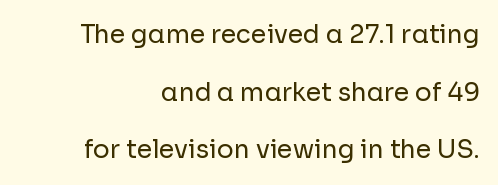
A great deal of white space separates one row of letters from the next. The weight would be labelled regular, book, light, or lighter still. Decoration check: the copy has no underline. The lettering holds an erect, upright posture throughout. The paragraph shown leans on its right margin.
